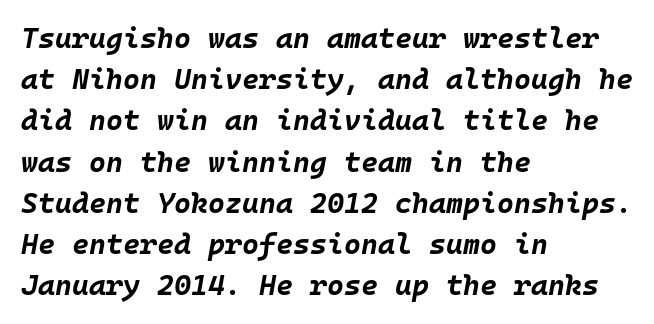
{"italic": "yes", "lean": "right", "slant_degrees": 10, "bold": "yes", "weight": "bold", "width": "normal", "stroke_contrast": "low", "x_height": "large", "monospaced": "yes", "underline": "no", "align": "left", "line_spacing": "normal", "line_spacing_ratio": 1.42, "letter_spacing": "normal", "letter_spacing_em": 0.0, "glyph_px": 29}
